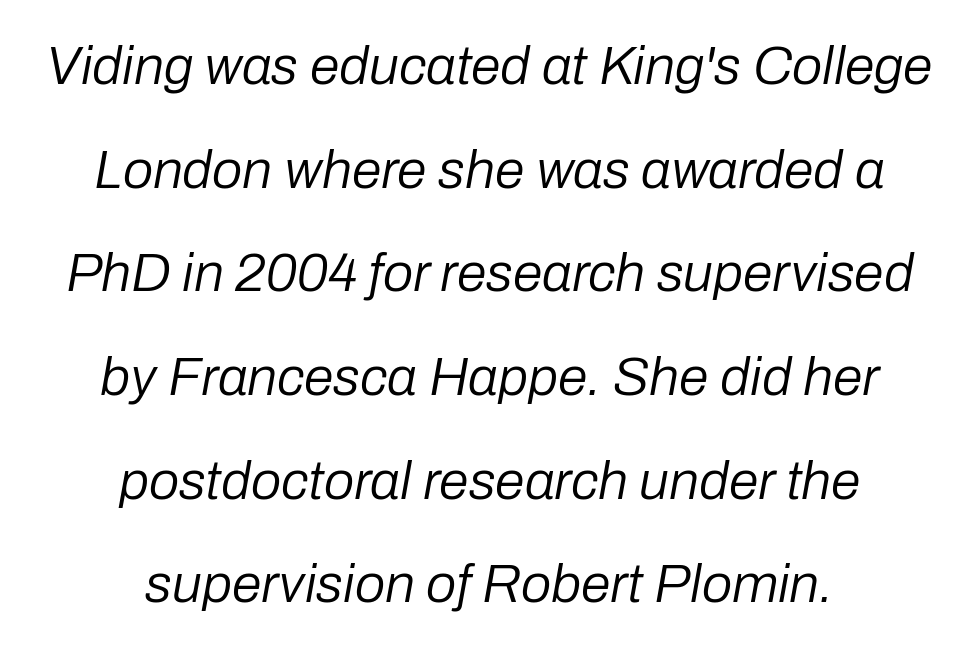
{"italic": "yes", "lean": "right", "slant_degrees": 10, "bold": "no", "weight": "regular", "width": "normal", "stroke_contrast": "low", "x_height": "medium", "monospaced": "no", "underline": "no", "align": "center", "line_spacing": "loose", "line_spacing_ratio": 1.92, "letter_spacing": "normal", "letter_spacing_em": 0.0, "glyph_px": 54}
